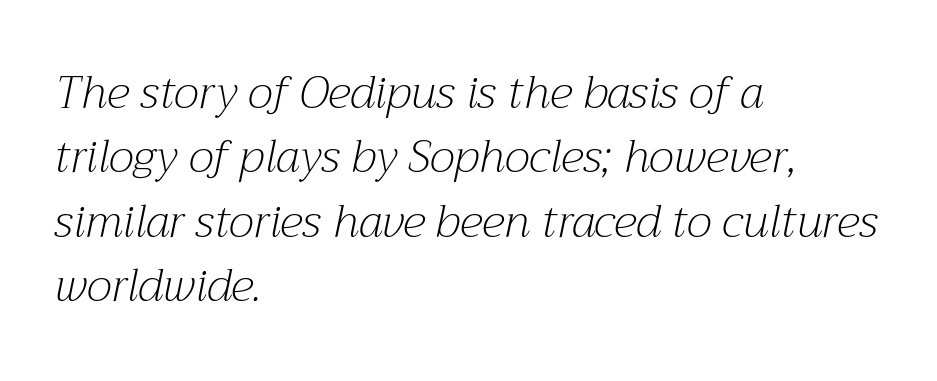
Beneath every word, the page is bare. Words appear dense and cohesive because spacing is normal. Think of a printed novel: that variable character pitch is what you see here. This reads as an unemphasized weight, regular at the heaviest. Horizontal bands of white between lines are of average thickness.
